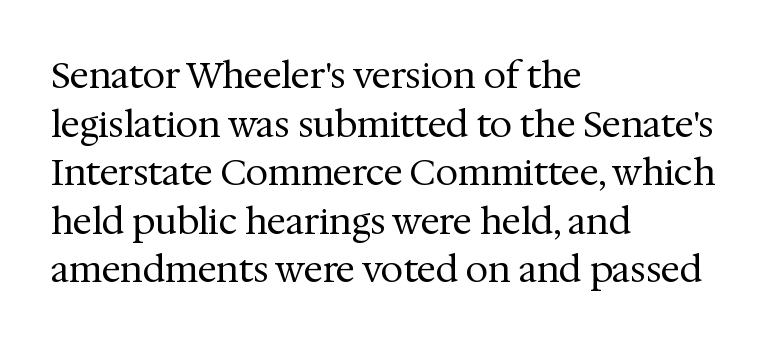
The image shows 36 px regular-weight serif type, upright; set left-aligned, normal line spacing (1.35x), normal letter spacing, not underlined; medium stroke contrast and a medium x-height.
